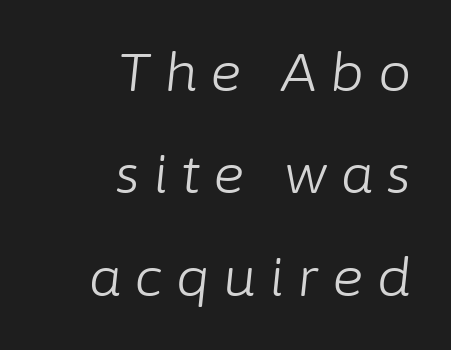
The image shows 53 px light type, italic (leaning right); set right-aligned, loose line spacing (1.93x), unusually wide letter spacing (+0.25 em), not underlined; low stroke contrast and a medium x-height.
